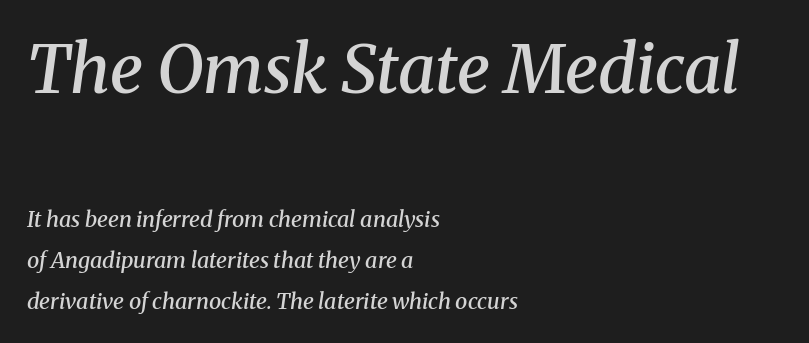
Q: Is the text bold? A: Semi-bold.
Q: Is the text italic (slanted)? A: Yes, it leans right by about 8 degrees.
Q: Is the typeface a serif or a sans-serif typeface? A: Serif.
Q: Is the text underlined? A: No.
Q: How is the paragraph aligned? A: Left-aligned.
Q: Is the spacing between letters normal or unusually wide? A: Normal.
Q: Which block of text is set in a larger size, the first (top) or the second (bottom)? A: The first (top) one.
Q: Width (condensed, normal, or wide)? A: Normal.
Q: Stroke contrast? A: Medium.
Q: x-height? A: Medium.
Q: Monospaced? A: No.
